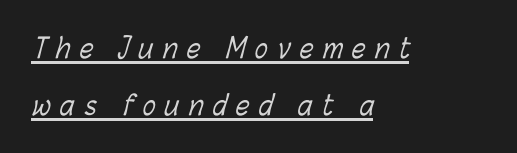
This sample carries an underscore along the baseline area. This is not heavy type; no bold has been used. What's the leading like? Stretched, with rows far apart. This sample uses expanded letter spacing, leaving extra air between glyphs. Casual observation: everything's shoved over to the left.
